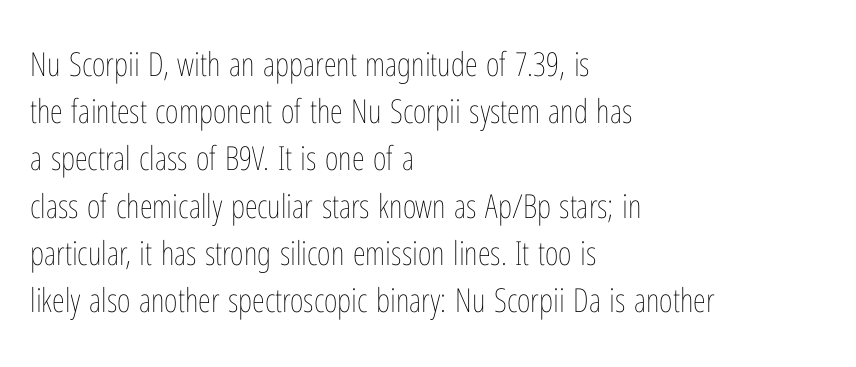
{"italic": "no", "bold": "no", "weight": "thin", "width": "condensed", "stroke_contrast": "low", "x_height": "medium", "monospaced": "no", "underline": "no", "align": "left", "line_spacing": "normal", "line_spacing_ratio": 1.43, "letter_spacing": "normal", "letter_spacing_em": 0.0, "glyph_px": 33}
